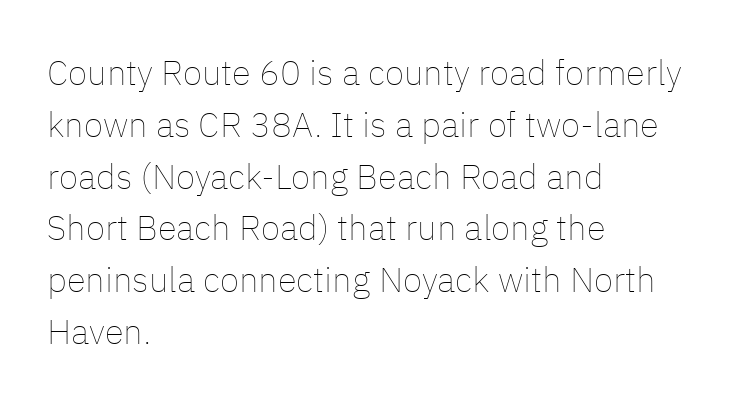
{"italic": "no", "bold": "no", "weight": "thin", "width": "normal", "stroke_contrast": "low", "x_height": "medium", "monospaced": "no", "underline": "no", "align": "left", "line_spacing": "normal", "line_spacing_ratio": 1.48, "letter_spacing": "normal", "letter_spacing_em": 0.0, "glyph_px": 35}
